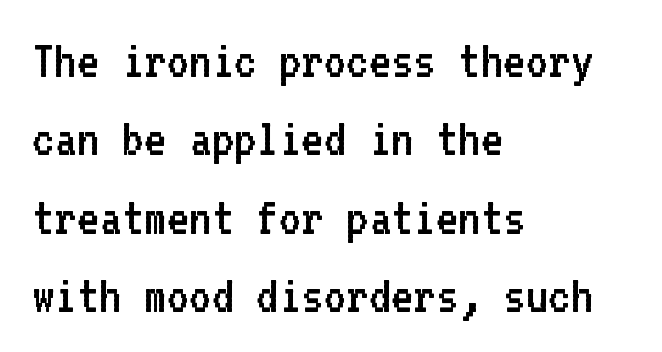
{"serif": "no", "italic": "no", "bold": "no", "weight": "regular", "width": "normal", "stroke_contrast": "low", "x_height": "medium", "monospaced": "yes", "underline": "no", "align": "left", "line_spacing": "normal", "line_spacing_ratio": 1.45, "letter_spacing": "normal", "letter_spacing_em": 0.0, "glyph_px": 54}
